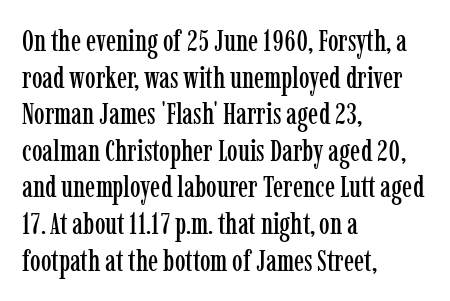
{"serif": "yes", "italic": "no", "width": "condensed", "stroke_contrast": "low", "x_height": "medium", "monospaced": "no", "underline": "no", "align": "left", "line_spacing_ratio": 1.22, "letter_spacing": "normal", "letter_spacing_em": 0.0, "glyph_px": 30}
